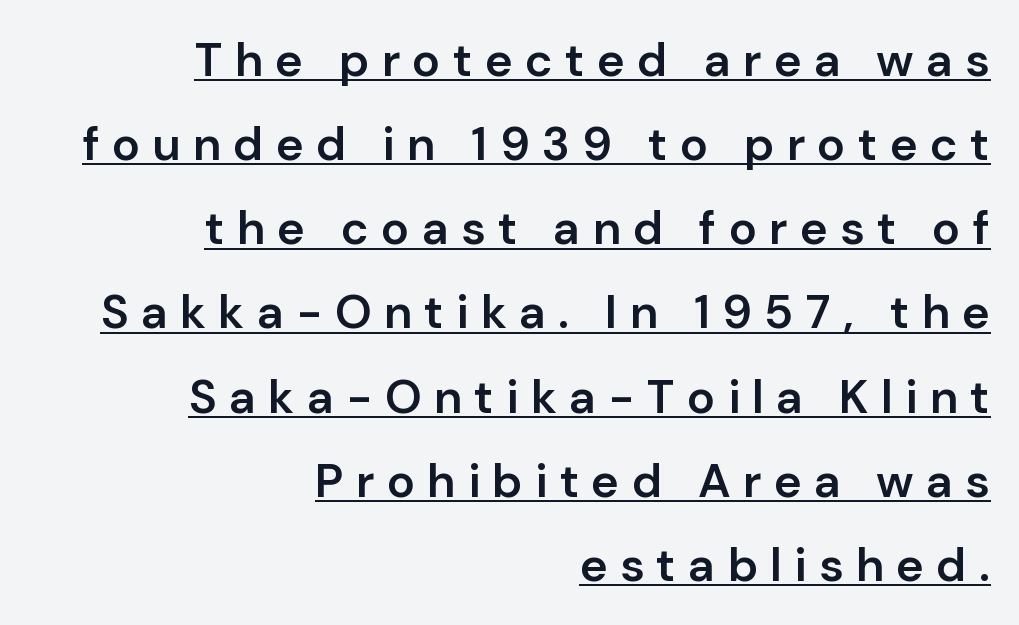
The image shows 47 px semibold sans-serif type, upright; set right-aligned, line spacing 1.79x, unusually wide letter spacing (+0.26 em), underlined; low stroke contrast and a medium x-height.
